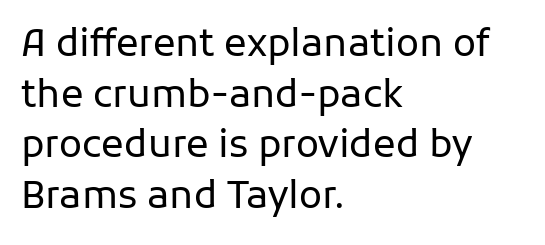
Each stroke keeps to a modest, everyday thickness or less. A student would call this left alignment; a typographer would say flush left, rag right. The words here are not underlined. Each letter keeps its own natural width here, so spacing adapts to shape.
